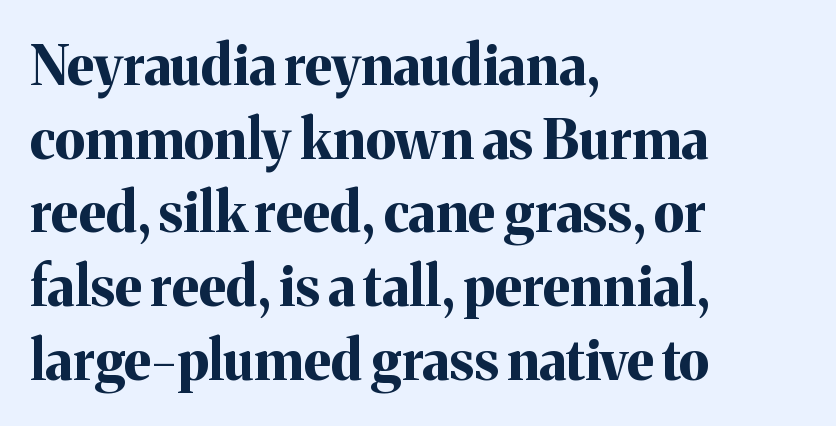
The image shows 55 px bold serif type, upright; set left-aligned, normal line spacing (1.34x), normal letter spacing, not underlined; medium stroke contrast and a medium x-height.
